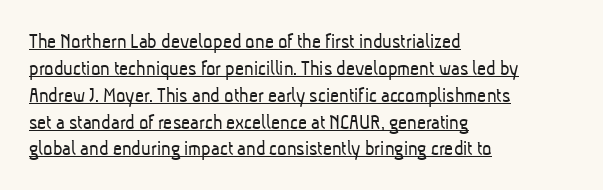
The image shows 22 px text type; set left-aligned, line spacing 1.22x, normal letter spacing, underlined.
